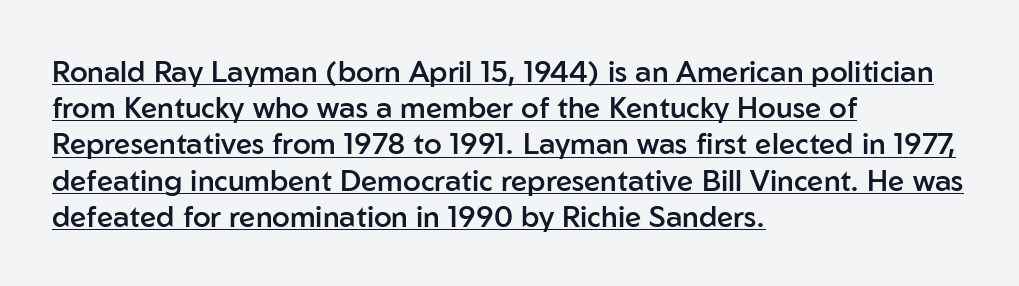
The image shows 29 px semibold sans-serif type, upright; set left-aligned, normal line spacing (1.25x), normal letter spacing, underlined; low stroke contrast and a medium x-height.
